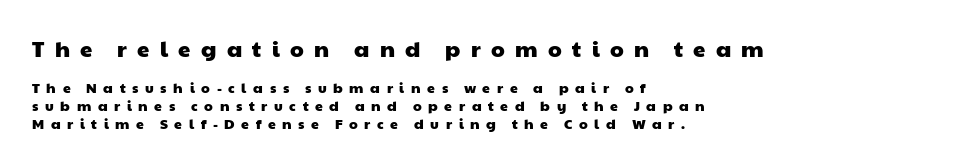
{"underline": "no", "align": "left", "line_spacing": "normal", "line_spacing_ratio": 1.26, "letter_spacing": "wide", "letter_spacing_em": 0.47, "larger_block": "first", "size_ratio": 1.57, "glyph_px": 22}
